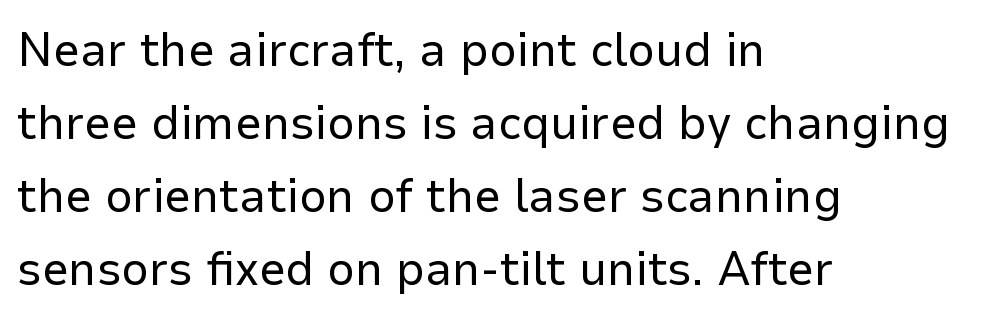
{"serif": "no", "italic": "no", "bold": "no", "weight": "regular", "width": "normal", "stroke_contrast": "low", "x_height": "medium", "monospaced": "no", "underline": "no", "align": "left", "line_spacing": "normal", "line_spacing_ratio": 1.52, "letter_spacing": "normal", "letter_spacing_em": 0.0, "glyph_px": 48}
